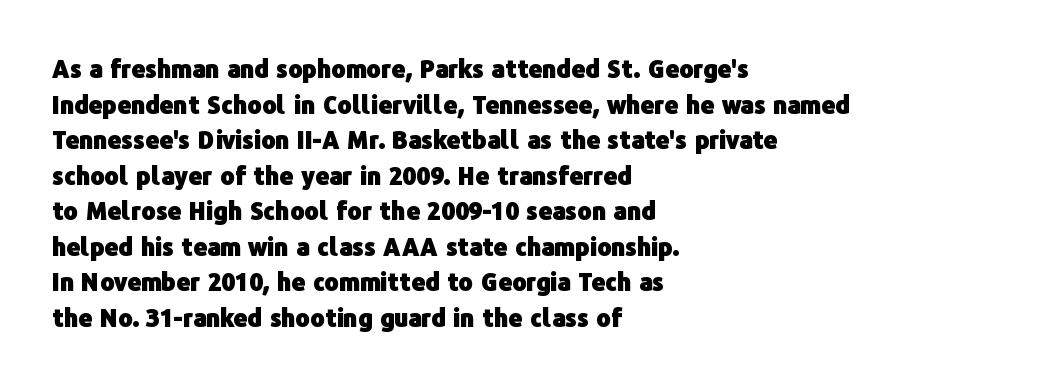
{"italic": "no", "bold": "yes", "underline": "no", "align": "left", "line_spacing": "normal", "line_spacing_ratio": 1.48, "letter_spacing": "normal", "letter_spacing_em": 0.0, "glyph_px": 24}
